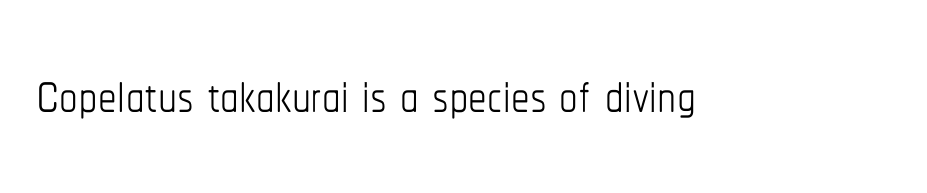
Q: Is the text bold? A: No.
Q: Is the text italic (slanted)? A: No, it is upright.
Q: Is the text underlined? A: No.
Q: Is the spacing between letters normal or unusually wide? A: Normal.
Q: Width (condensed, normal, or wide)? A: Condensed.
Q: Stroke contrast? A: Low.
Q: x-height? A: Medium.
Q: Monospaced? A: No.
